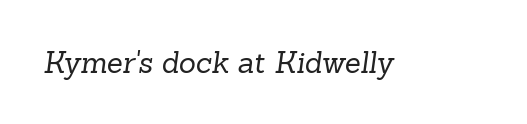
The image shows 29 px regular-weight serif type; set normal letter spacing, not underlined; low stroke contrast and a medium x-height.
